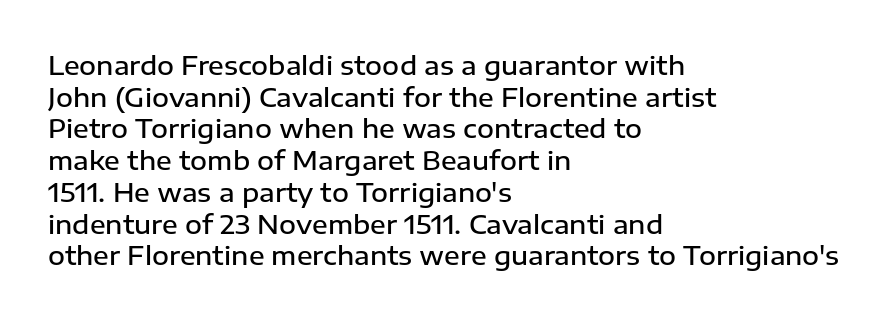
The image shows 26 px text type, upright; set left-aligned, line spacing 1.22x, normal letter spacing, not underlined.
